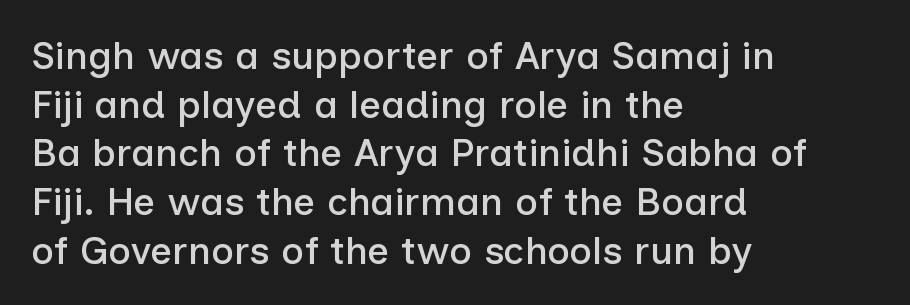
A student would call this left alignment; a typographer would say flush left, rag right. This is roman type, the default non-slanted kind. Rule under the text: the space is simply empty. This sample keeps an unexceptional amount of space between lines. The line texture is even and compact thanks to regular tracking. Note the varied advance widths — an 'i' is clearly narrower than an 'm'.
